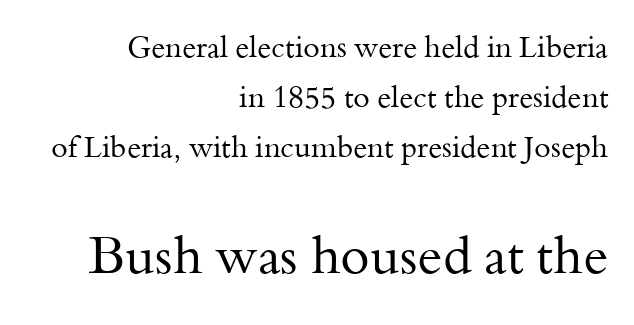
The image shows 53 px regular-weight serif type, upright; set right-aligned, normal line spacing (1.66x), normal letter spacing, not underlined; the second (bottom) block is 1.77x larger; medium stroke contrast and a small x-height.
